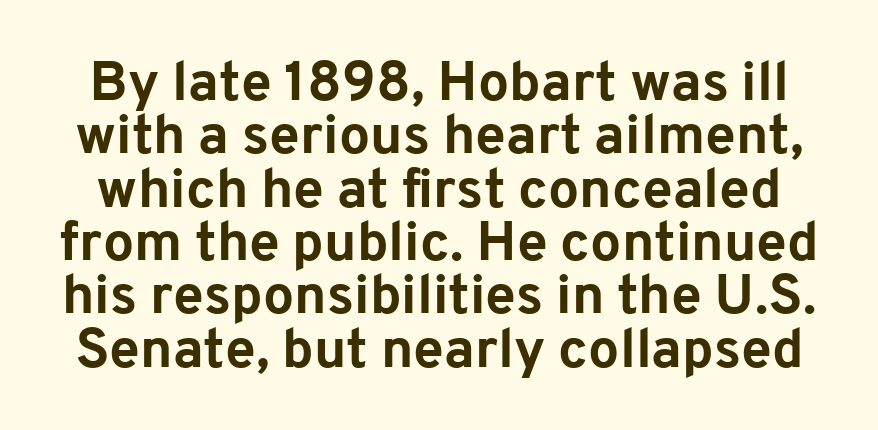
The image shows 55 px bold sans-serif type, upright; set tight line spacing (0.97x), normal letter spacing, not underlined; low stroke contrast and a medium x-height.
